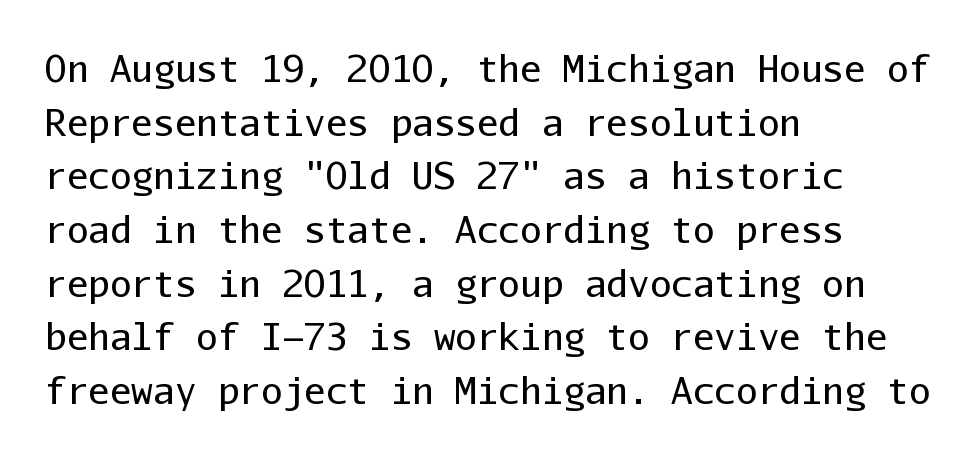
The image shows 36 px regular-weight sans-serif type, upright, monospaced; set left-aligned, normal line spacing (1.49x), normal letter spacing, not underlined; low stroke contrast and a medium x-height.
